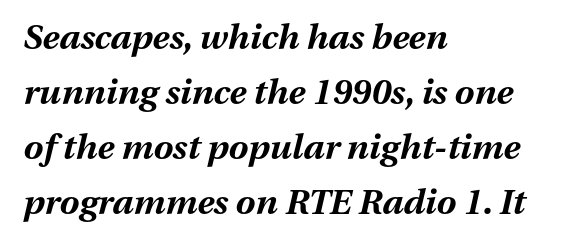
The image shows 35 px bold type, italic (leaning right); set left-aligned, normal line spacing (1.57x), normal letter spacing, not underlined; medium stroke contrast and a medium x-height.
